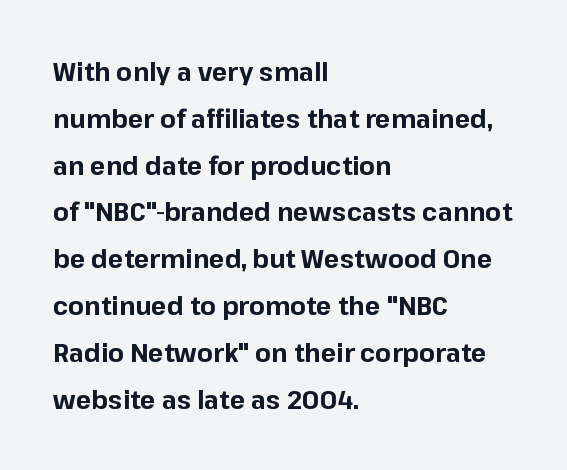
{"italic": "no", "bold": "yes", "underline": "no", "align": "left", "line_spacing_ratio": 1.8, "letter_spacing": "normal", "letter_spacing_em": 0.0, "glyph_px": 26}
